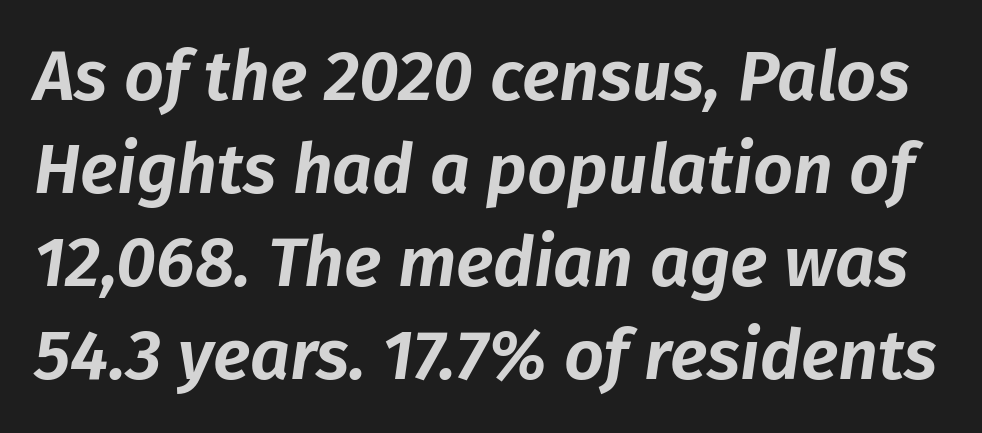
The image shows 70 px text type, italic (leaning right); set normal line spacing (1.33x), normal letter spacing, not underlined; low stroke contrast and a medium x-height.
